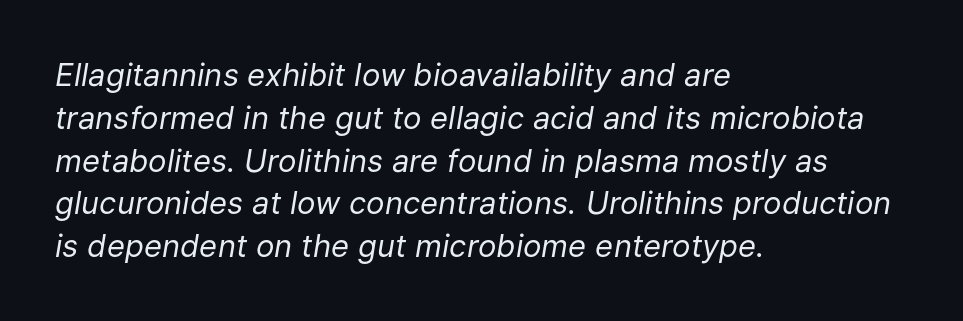
Q: Is the text bold? A: No.
Q: Is the text italic (slanted)? A: Yes, it leans right by about 9 degrees.
Q: Is the text underlined? A: No.
Q: How is the paragraph aligned? A: Left-aligned.
Q: Is the spacing between letters normal or unusually wide? A: Normal.
Q: Is the spacing between lines tight, normal or loose? A: Normal.
Q: Width (condensed, normal, or wide)? A: Normal.
Q: Stroke contrast? A: Low.
Q: x-height? A: Medium.
Q: Monospaced? A: No.
